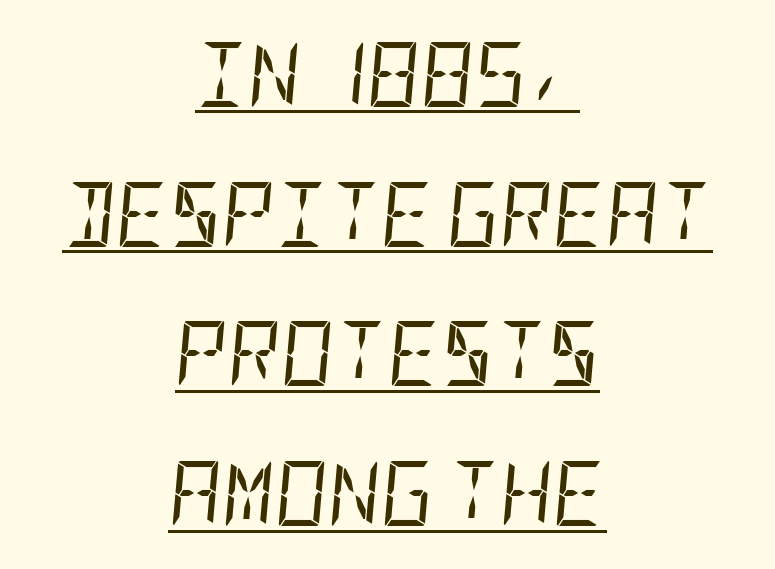
{"italic": "yes", "lean": "right", "slant_degrees": 5, "bold": "no", "weight": "regular", "width": "condensed", "stroke_contrast": "low", "x_height": "large", "underline": "yes", "align": "center", "line_spacing": "loose", "line_spacing_ratio": 2.15, "letter_spacing": "normal", "letter_spacing_em": 0.0, "glyph_px": 65}
